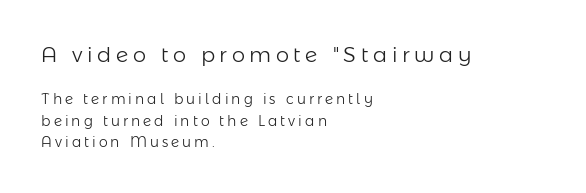
A roman cut, with each character standing at attention. Is there much room between lines? A standard amount, neither cramped nor airy. The font sits on the lighter half of the weight spectrum, regular included. This rendering widens character spacing well past its baseline value. Type without underlining.
